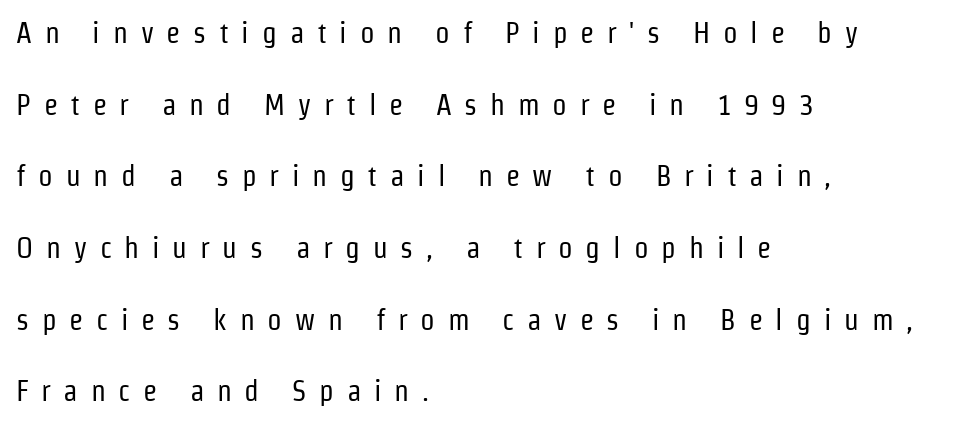
Q: Is the text bold? A: No.
Q: Is the text italic (slanted)? A: No, it is upright.
Q: Is the typeface a serif or a sans-serif typeface? A: Sans-serif.
Q: Is the text underlined? A: No.
Q: How is the paragraph aligned? A: Left-aligned.
Q: Is the spacing between letters normal or unusually wide? A: Unusually wide.
Q: Is the spacing between lines tight, normal or loose? A: Loose.
Q: Width (condensed, normal, or wide)? A: Condensed.
Q: Stroke contrast? A: Low.
Q: x-height? A: Medium.
Q: Monospaced? A: No.
